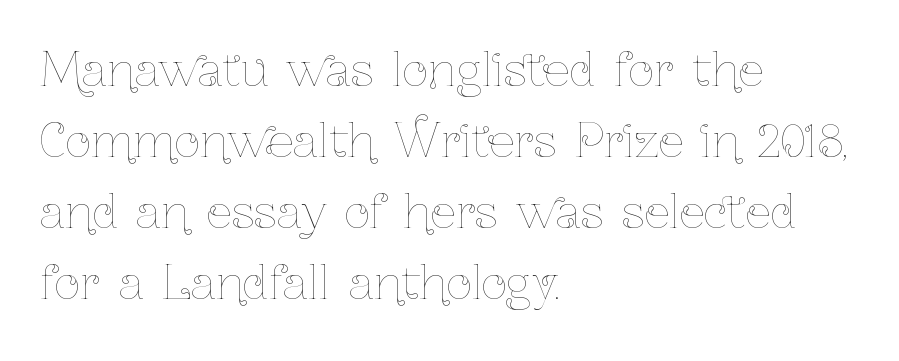
Leading: standard. The specimen reads as upright at a glance. These lines are set flush left with a ragged right edge. You could not count columns in this text — the font is proportionally spaced. The cut favours lightness, reaching ordinary text weight at its darkest.
